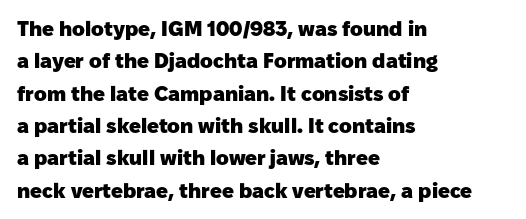
Unlike italic type, these characters show no tilt at all. Line starts are locked; line ends wander. Characters follow at the spacing the type designer built in. On the weight axis this lands at bold, roughly 700. The passage shown is not underscored anywhere.
